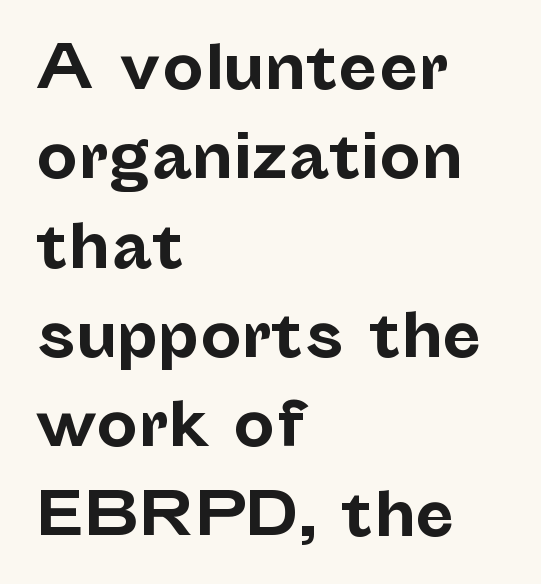
Q: Is the text bold? A: Yes.
Q: Is the text italic (slanted)? A: No, it is upright.
Q: Is the typeface a serif or a sans-serif typeface? A: Sans-serif.
Q: Is the text underlined? A: No.
Q: How is the paragraph aligned? A: Left-aligned.
Q: Is the spacing between letters normal or unusually wide? A: Normal.
Q: Is the spacing between lines tight, normal or loose? A: Normal.
Q: Width (condensed, normal, or wide)? A: Normal.
Q: Stroke contrast? A: Low.
Q: x-height? A: Medium.
Q: Monospaced? A: No.
